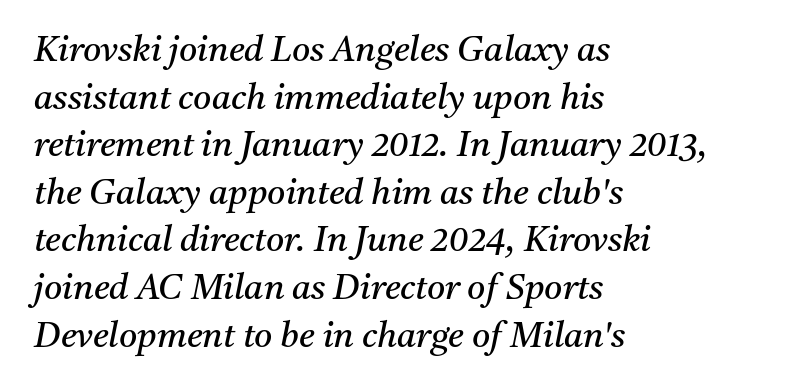
Q: Is the text bold? A: No.
Q: Is the text italic (slanted)? A: Yes, it leans right by about 11 degrees.
Q: Is the typeface a serif or a sans-serif typeface? A: Serif.
Q: Is the text underlined? A: No.
Q: How is the paragraph aligned? A: Left-aligned.
Q: Is the spacing between letters normal or unusually wide? A: Normal.
Q: Is the spacing between lines tight, normal or loose? A: Normal.
Q: Width (condensed, normal, or wide)? A: Normal.
Q: Stroke contrast? A: Medium.
Q: x-height? A: Medium.
Q: Monospaced? A: No.
